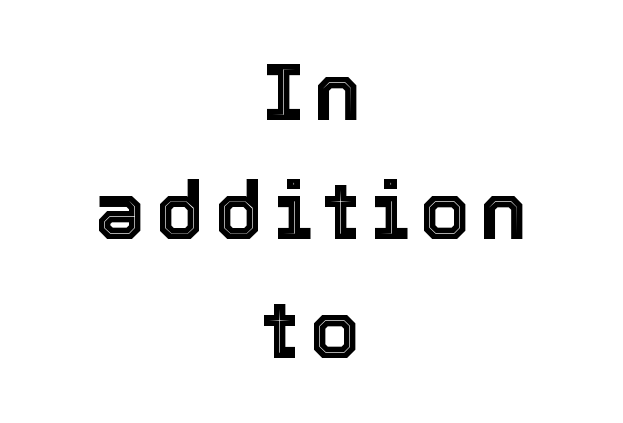
Q: Is the text italic (slanted)? A: No, it is upright.
Q: Is the text underlined? A: No.
Q: How is the paragraph aligned? A: Centered.
Q: Is the spacing between lines tight, normal or loose? A: Normal.
Q: Width (condensed, normal, or wide)? A: Normal.
Q: x-height? A: Medium.
Q: Monospaced? A: No.
